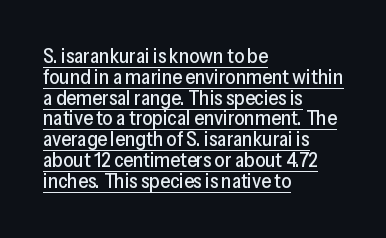
Q: Is the text italic (slanted)? A: No, it is upright.
Q: Is the text underlined? A: Yes.
Q: How is the paragraph aligned? A: Left-aligned.
Q: Is the spacing between letters normal or unusually wide? A: Normal.
Q: Is the spacing between lines tight, normal or loose? A: Tight.
